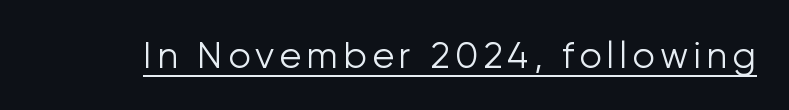
{"serif": "no", "italic": "no", "bold": "no", "weight": "light", "width": "normal", "stroke_contrast": "low", "x_height": "medium", "monospaced": "no", "underline": "yes", "glyph_px": 36}
